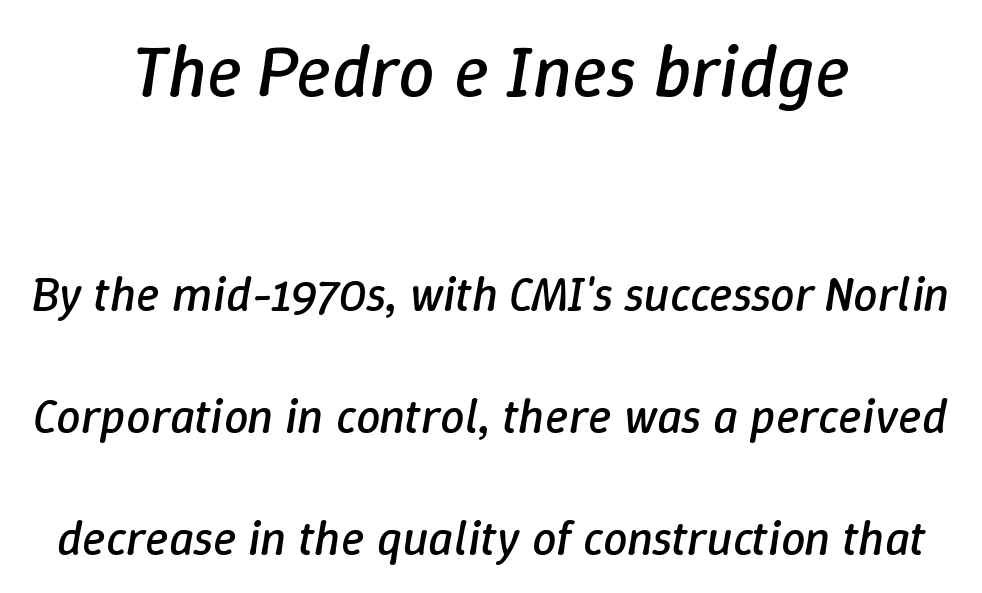
{"italic": "yes", "lean": "right", "slant_degrees": 9, "bold": "no", "weight": "regular", "width": "normal", "stroke_contrast": "low", "x_height": "medium", "monospaced": "no", "underline": "no", "align": "center", "line_spacing": "loose", "line_spacing_ratio": 2.49, "letter_spacing": "normal", "letter_spacing_em": 0.0, "larger_block": "first", "size_ratio": 1.49, "glyph_px": 73}
